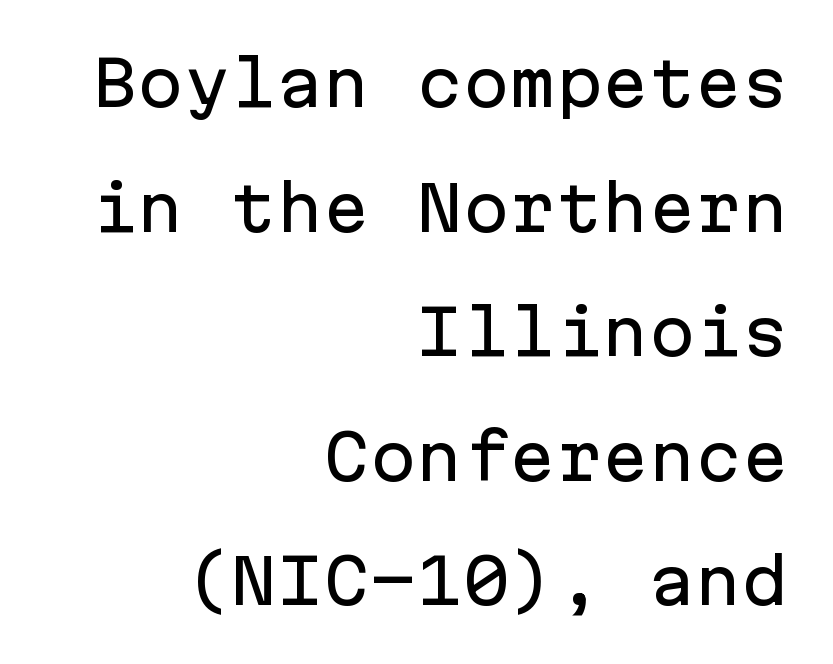
{"serif": "no", "italic": "no", "width": "normal", "stroke_contrast": "low", "x_height": "medium", "monospaced": "yes", "underline": "no", "align": "right", "line_spacing": "loose", "line_spacing_ratio": 2.01, "letter_spacing": "normal", "letter_spacing_em": 0.0, "glyph_px": 62}
